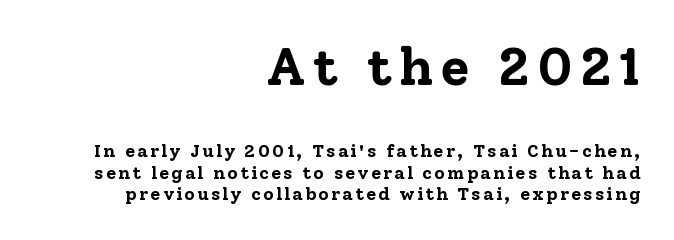
Q: Is the text bold? A: Yes.
Q: Is the text italic (slanted)? A: No, it is upright.
Q: Is the typeface a serif or a sans-serif typeface? A: Serif.
Q: Is the text underlined? A: No.
Q: How is the paragraph aligned? A: Right-aligned.
Q: Which block of text is set in a larger size, the first (top) or the second (bottom)? A: The first (top) one.
Q: Width (condensed, normal, or wide)? A: Normal.
Q: Stroke contrast? A: Low.
Q: x-height? A: Medium.
Q: Monospaced? A: No.
